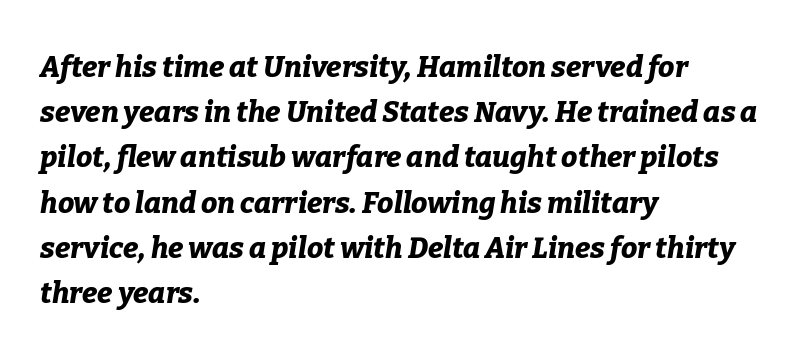
When letters slant like this, we call the style italic. The letterforms sit shoulder to shoulder at normal distance. The face used here has the dense, thick strokes of a bold. Horizontal alignment here is leftward, the default for most running prose.
